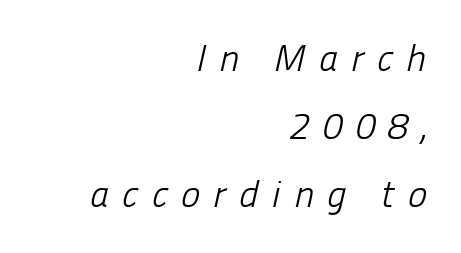
A sans-serif font was chosen for this passage. Lines of text with bare space underneath. The letters are spread apart with noticeably loose tracking. A light-to-regular cut is what we see here.
